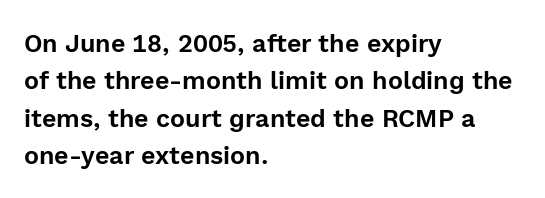
The image shows 25 px text type, upright; set left-aligned, normal line spacing (1.5x), normal letter spacing, not underlined.
